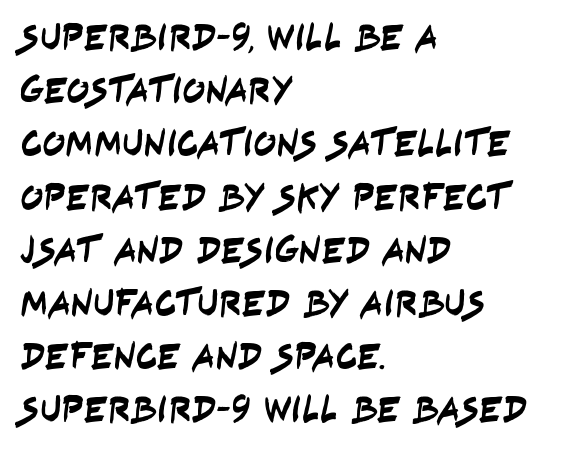
The image shows 38 px condensed sans-serif type; set left-aligned, normal line spacing (1.4x), normal letter spacing, not underlined; low stroke contrast and a large x-height.
